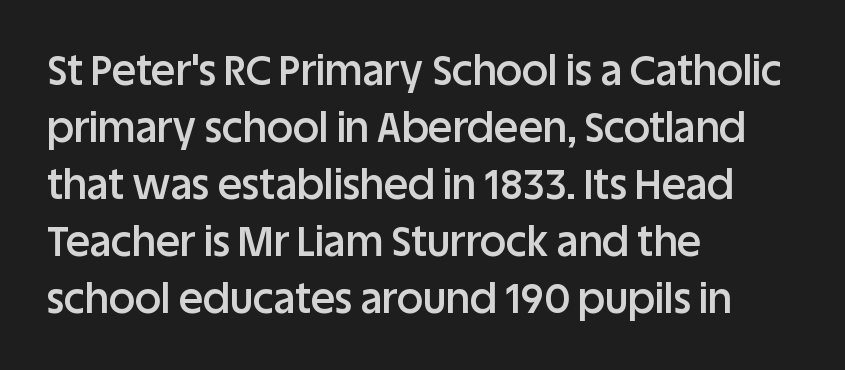
The image shows 41 px semibold sans-serif type, upright; set left-aligned, normal line spacing (1.39x), normal letter spacing, not underlined; low stroke contrast and a large x-height.
